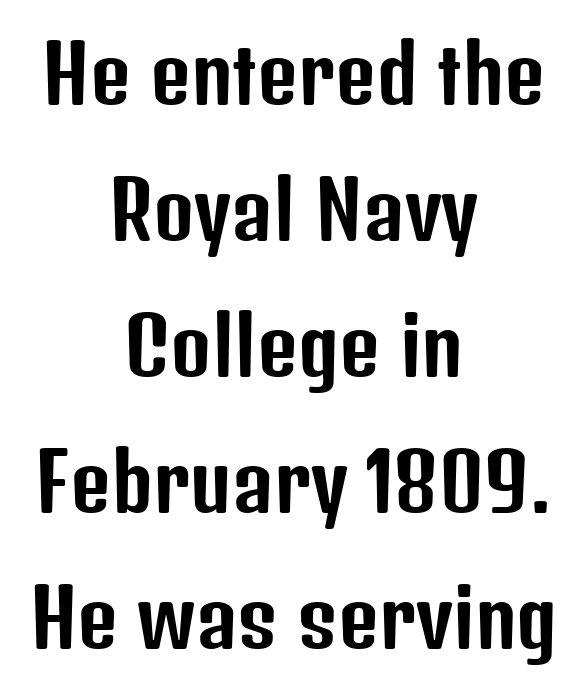
{"serif": "no", "italic": "no", "width": "condensed", "stroke_contrast": "low", "x_height": "medium", "monospaced": "no", "underline": "no", "align": "center", "line_spacing_ratio": 1.72, "letter_spacing": "normal", "letter_spacing_em": 0.0, "glyph_px": 79}
